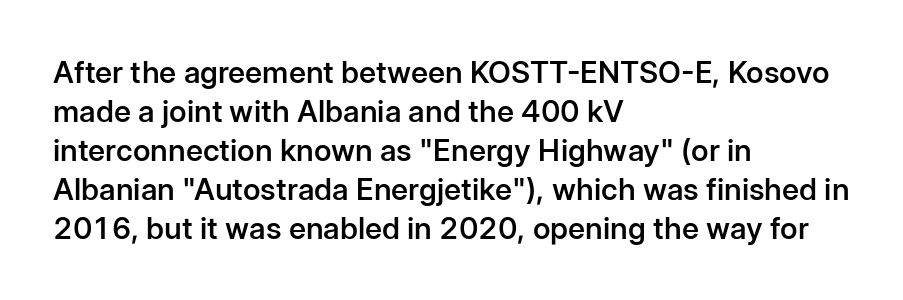
{"serif": "no", "italic": "no", "bold": "semi", "weight": "semibold", "width": "normal", "stroke_contrast": "low", "x_height": "medium", "monospaced": "no", "underline": "no", "align": "left", "line_spacing": "normal", "line_spacing_ratio": 1.3, "letter_spacing": "normal", "letter_spacing_em": 0.0, "glyph_px": 30}
